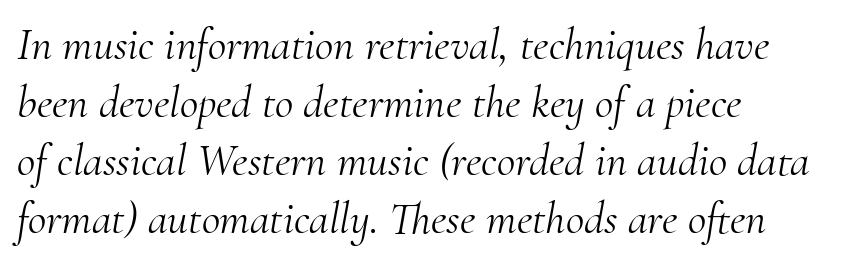
Letters rest on an invisible, unmarked baseline. The letterforms sit at book weight or below. The vertical gap from one line to the next is medium. Casual observation: everything's shoved over to the left.
